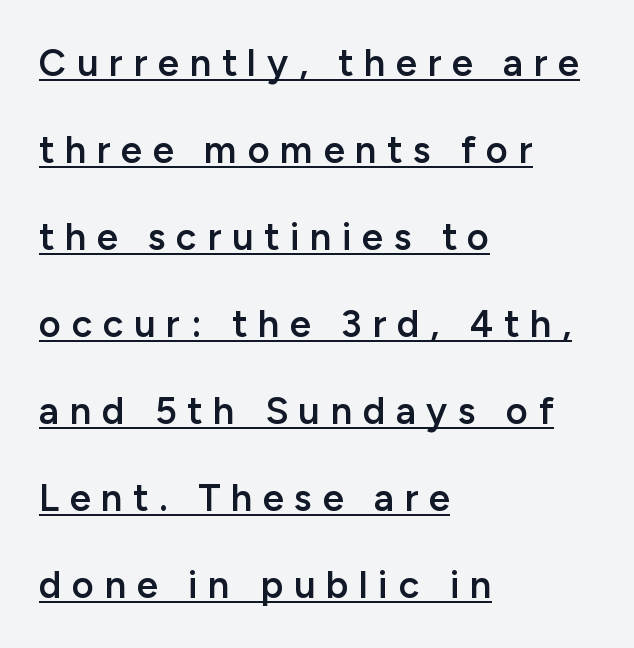
{"serif": "no", "italic": "no", "bold": "semi", "weight": "semibold", "width": "normal", "stroke_contrast": "low", "x_height": "medium", "monospaced": "no", "underline": "yes", "align": "left", "line_spacing": "loose", "line_spacing_ratio": 2.29, "letter_spacing": "wide", "letter_spacing_em": 0.28, "glyph_px": 38}
